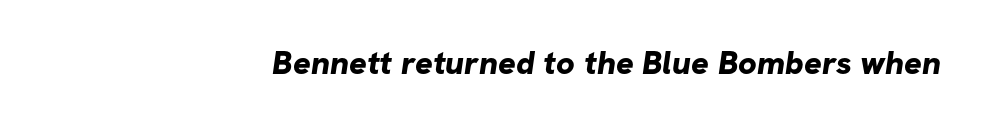
Observe the ordinary spacing: letters are neighbours, not strangers. What kind of face is this? One without serifs — a sans. Proportional: the letters do not fall into vertical columns. Unmarked baselines from the first word to the last. Reading down the block, your eye finds every line finishing at a fixed right position. Students, this is bold: see how much ink each stroke carries.
